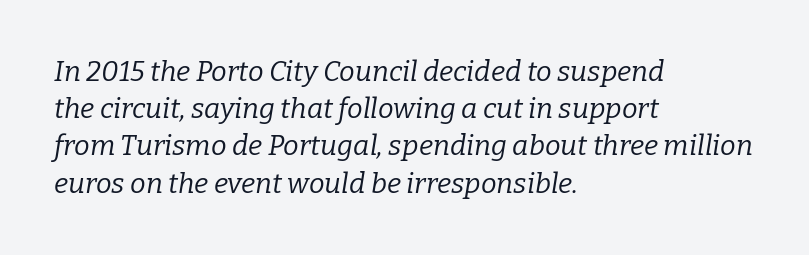
Is the type slanted? Yes — the strokes lean at a clear angle. Leading matches the norm, producing a regular column. The face used here is proportionally spaced, like ordinary book or web type. A clean baseline with only descenders dipping below it. The ragged edge is on the right, which tells us the setting is flush left.
